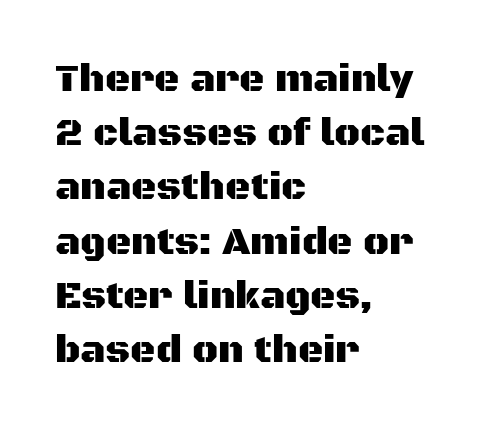
The image shows 39 px sans-serif type, upright; set left-aligned, normal line spacing (1.39x), normal letter spacing, not underlined; medium stroke contrast and a large x-height.
